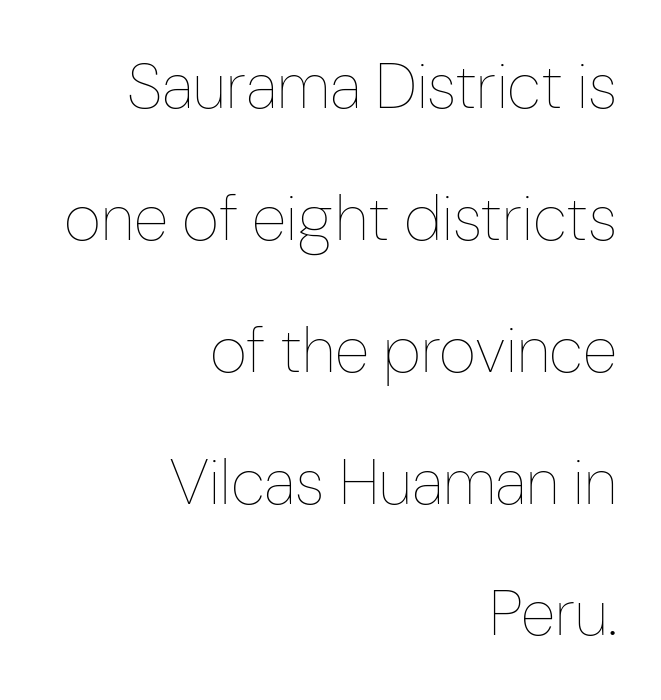
Each row of text sits above clean, open space. These lines are set flush right with a ragged left edge. Here the designer chose a conventional face with non-uniform glyph widths. A typesetter would call this zero additional tracking.
